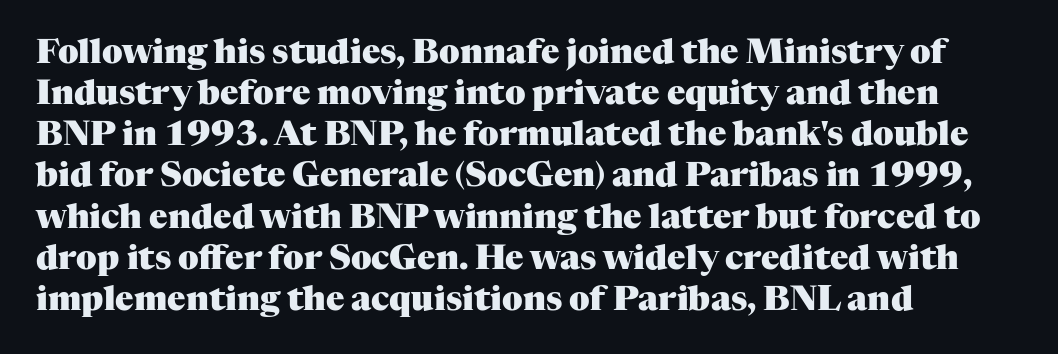
The image shows 34 px heavy serif type, upright; set left-aligned, line spacing 1.21x, normal letter spacing, not underlined; medium stroke contrast and a medium x-height.
